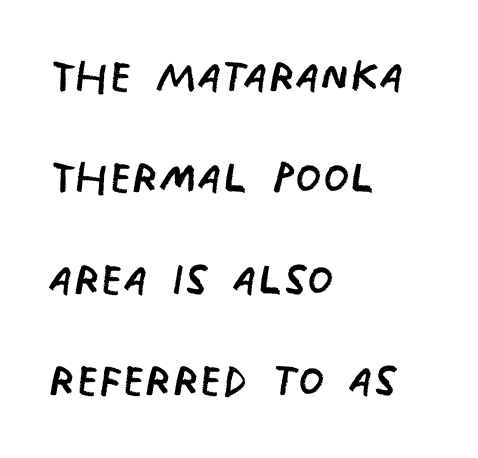
The image shows 60 px regular-weight, condensed sans-serif type; set left-aligned, normal line spacing (1.69x), normal letter spacing, not underlined; low stroke contrast and a large x-height.
